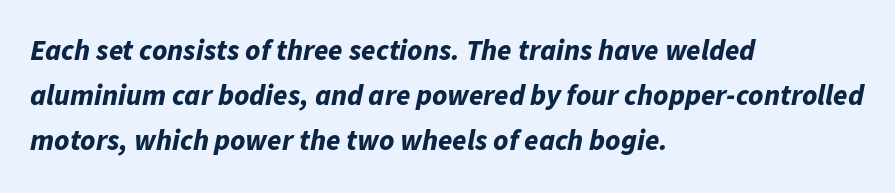
The lines in this sample share a left origin and differ only in where they stop. Character widths vary here, with narrow letters taking less room than wide ones. These lines keep a tight, regular rhythm from letter to letter. In terms of posture, this sample is oblique.
